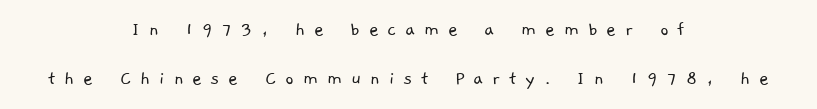
The setting favours the middle, as headings and verse often do. Is the stroke heavy? The answer is a plain regular-or-lighter. The zone under the glyphs is completely vacant. A typesetter would call this leading open, well beyond the default.
